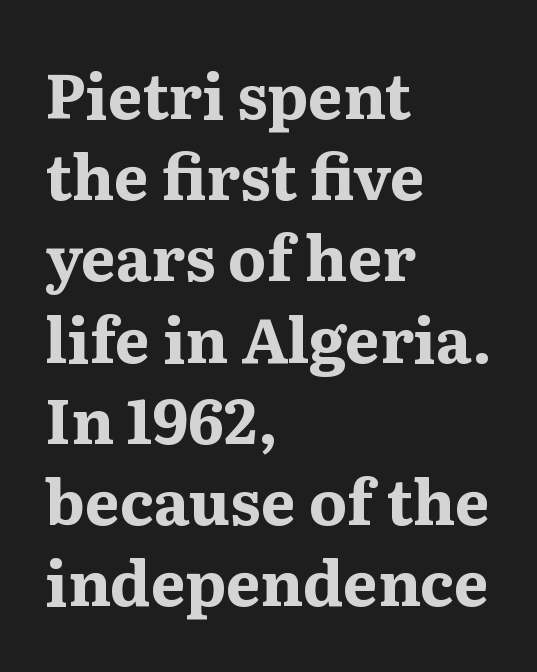
Q: Is the text bold? A: Yes.
Q: Is the text italic (slanted)? A: No, it is upright.
Q: Is the typeface a serif or a sans-serif typeface? A: Serif.
Q: Is the text underlined? A: No.
Q: How is the paragraph aligned? A: Left-aligned.
Q: Is the spacing between letters normal or unusually wide? A: Normal.
Q: Is the spacing between lines tight, normal or loose? A: Normal.
Q: Width (condensed, normal, or wide)? A: Normal.
Q: Stroke contrast? A: Medium.
Q: x-height? A: Medium.
Q: Monospaced? A: No.
